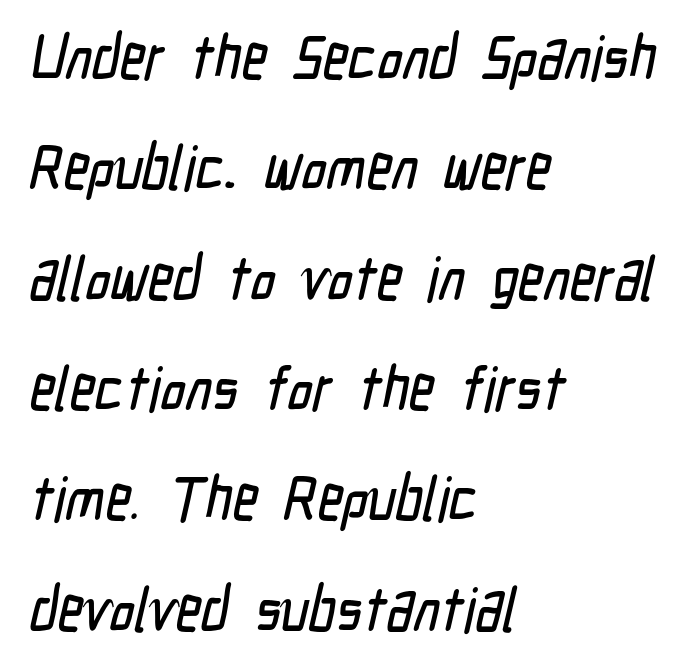
Q: Is the typeface a serif or a sans-serif typeface? A: Sans-serif.
Q: Is the text underlined? A: No.
Q: How is the paragraph aligned? A: Left-aligned.
Q: Is the spacing between letters normal or unusually wide? A: Normal.
Q: Width (condensed, normal, or wide)? A: Condensed.
Q: Stroke contrast? A: Low.
Q: x-height? A: Medium.
Q: Monospaced? A: No.
